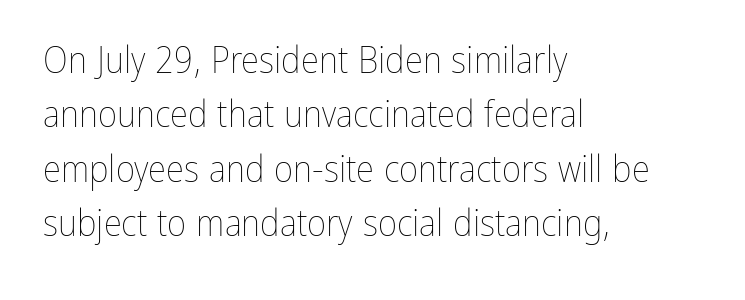
Q: Is the text bold? A: No.
Q: Is the text italic (slanted)? A: No, it is upright.
Q: Is the text underlined? A: No.
Q: How is the paragraph aligned? A: Left-aligned.
Q: Is the spacing between letters normal or unusually wide? A: Normal.
Q: Is the spacing between lines tight, normal or loose? A: Normal.
Q: Width (condensed, normal, or wide)? A: Condensed.
Q: Stroke contrast? A: Low.
Q: x-height? A: Medium.
Q: Monospaced? A: No.
